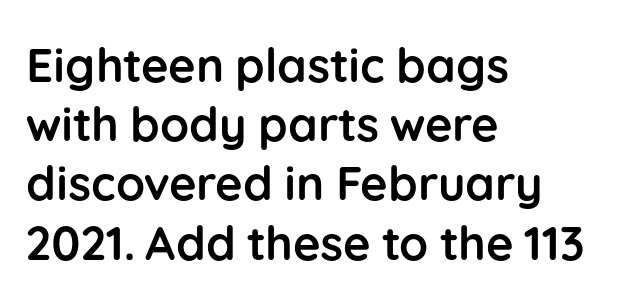
{"serif": "no", "italic": "no", "bold": "yes", "weight": "semibold", "width": "normal", "stroke_contrast": "low", "x_height": "medium", "monospaced": "no", "underline": "no", "align": "left", "line_spacing": "normal", "line_spacing_ratio": 1.26, "letter_spacing": "normal", "letter_spacing_em": 0.0, "glyph_px": 47}
